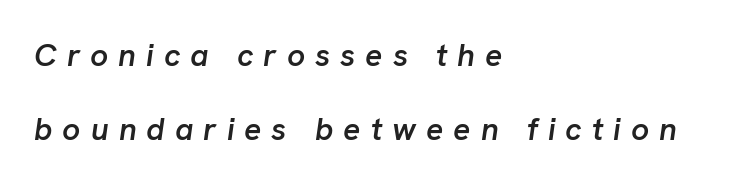
Q: Is the text bold? A: Semi-bold.
Q: Is the text italic (slanted)? A: Yes, it leans right by about 8 degrees.
Q: Is the text underlined? A: No.
Q: How is the paragraph aligned? A: Left-aligned.
Q: Is the spacing between letters normal or unusually wide? A: Unusually wide.
Q: Is the spacing between lines tight, normal or loose? A: Loose.
Q: Width (condensed, normal, or wide)? A: Normal.
Q: Stroke contrast? A: Low.
Q: x-height? A: Medium.
Q: Monospaced? A: No.
